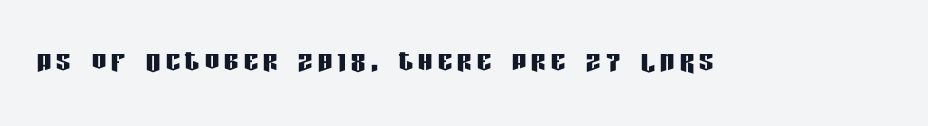
Descenders are the only things crossing below the line. A typesetter would label this face a sans. These lines are rendered in a variable-pitch font. Notice how the stems are strictly vertical — no italics here.
